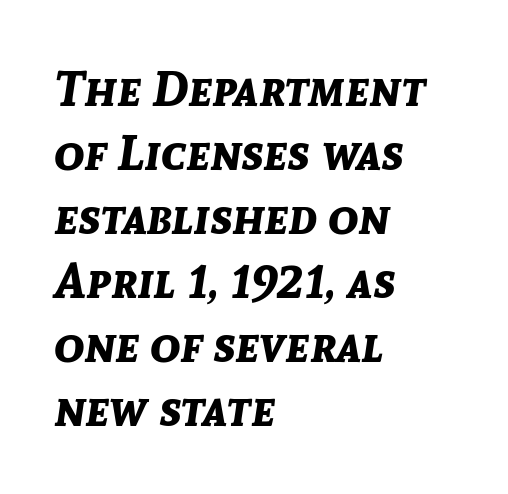
The image shows 50 px bold type, italic (leaning right); set left-aligned, normal line spacing (1.28x), normal letter spacing, not underlined; low stroke contrast and a medium x-height.
